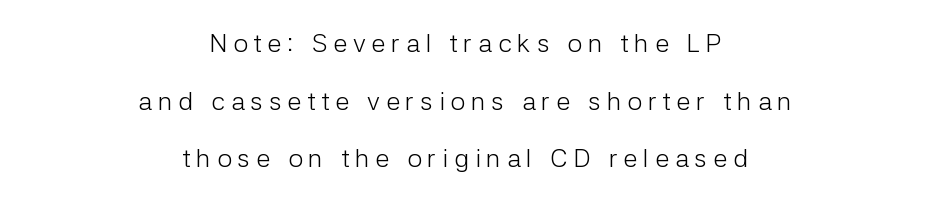
The image shows 26 px text type, upright; set centered, loose line spacing (2.22x), unusually wide letter spacing (+0.22 em), not underlined.
